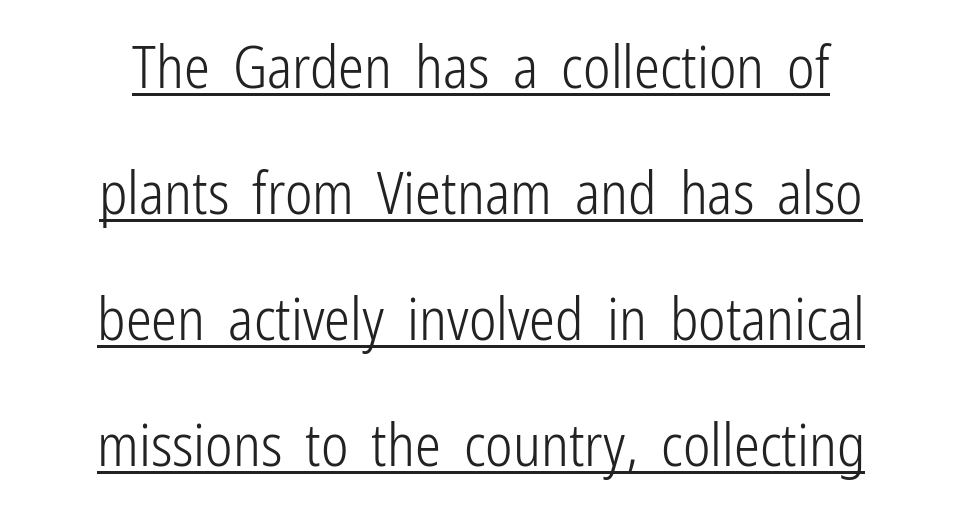
The image shows 58 px light, condensed sans-serif type, upright; set centered, loose line spacing (2.17x), normal letter spacing, underlined; low stroke contrast and a medium x-height.
